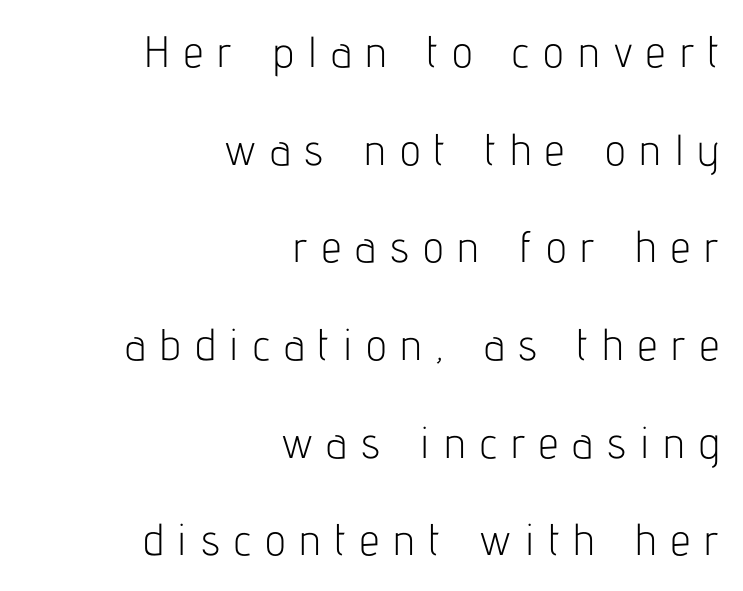
Tracking here is generous; glyphs stand well apart from one another. Check the space under the baseline: it is left empty. Proportional: the letters do not fall into vertical columns. A student would call this right alignment; a typographer would say flush right, rag left. Italic? Not at all — the glyphs are vertical. Horizontal bands of white between lines are thick stripes.
